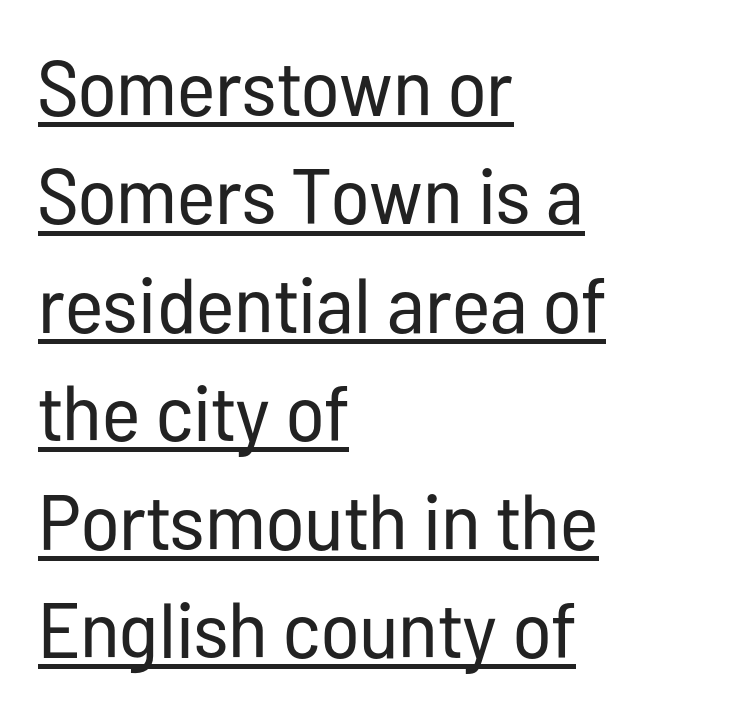
The image shows 78 px regular-weight, condensed sans-serif type, upright; set left-aligned, normal line spacing (1.39x), normal letter spacing, underlined; low stroke contrast and a medium x-height.
